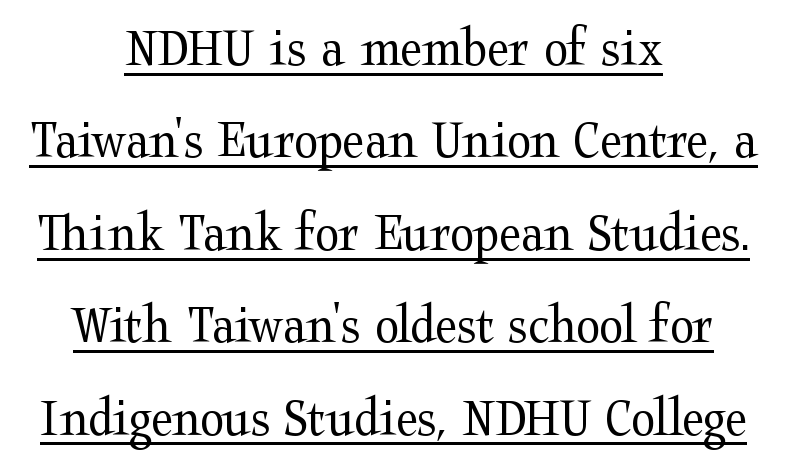
{"serif": "yes", "italic": "no", "bold": "no", "weight": "regular", "width": "wide", "stroke_contrast": "medium", "x_height": "medium", "monospaced": "no", "underline": "yes", "align": "center", "line_spacing": "normal", "line_spacing_ratio": 1.65, "letter_spacing": "normal", "letter_spacing_em": 0.0, "glyph_px": 56}
